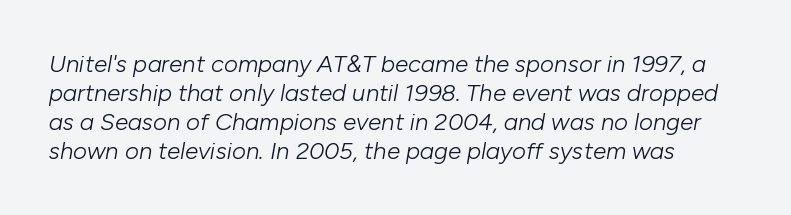
Q: Is the text bold? A: No.
Q: Is the text italic (slanted)? A: Yes, it leans right by about 10 degrees.
Q: Is the text underlined? A: No.
Q: Is the spacing between letters normal or unusually wide? A: Normal.
